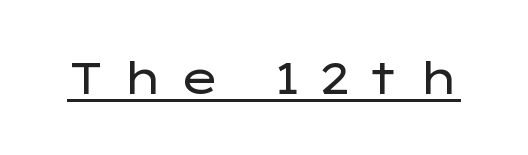
{"serif": "no", "italic": "no", "bold": "no", "weight": "regular", "width": "wide", "stroke_contrast": "low", "x_height": "medium", "monospaced": "no", "underline": "yes", "letter_spacing": "wide", "letter_spacing_em": 0.35, "glyph_px": 44}
